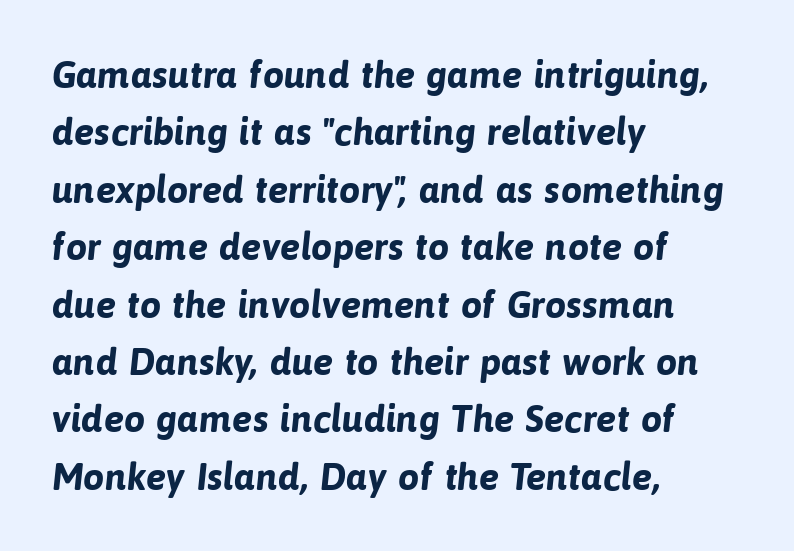
{"serif": "no", "bold": "yes", "weight": "bold", "width": "normal", "stroke_contrast": "low", "x_height": "medium", "monospaced": "no", "underline": "no", "align": "left", "line_spacing": "normal", "line_spacing_ratio": 1.51, "letter_spacing": "normal", "letter_spacing_em": 0.0, "glyph_px": 38}
